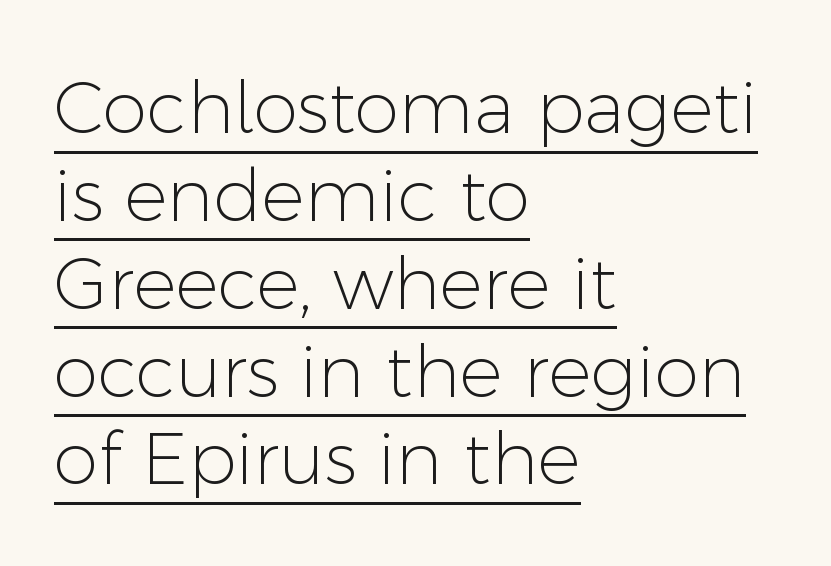
Q: Is the text bold? A: No.
Q: Is the text italic (slanted)? A: No, it is upright.
Q: Is the typeface a serif or a sans-serif typeface? A: Sans-serif.
Q: Is the text underlined? A: Yes.
Q: How is the paragraph aligned? A: Left-aligned.
Q: Is the spacing between letters normal or unusually wide? A: Normal.
Q: Width (condensed, normal, or wide)? A: Normal.
Q: Stroke contrast? A: Low.
Q: x-height? A: Medium.
Q: Monospaced? A: No.
